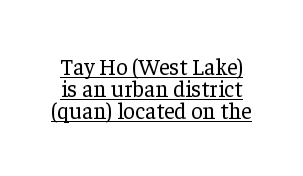
Q: Is the text bold? A: No.
Q: Is the text italic (slanted)? A: No, it is upright.
Q: Is the text underlined? A: Yes.
Q: Is the spacing between letters normal or unusually wide? A: Normal.
Q: Is the spacing between lines tight, normal or loose? A: Tight.
